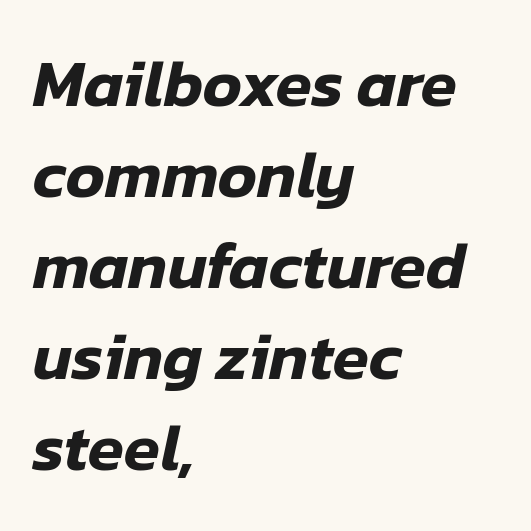
Proportional: the letters do not fall into vertical columns. Normally led — the rows are evenly, conventionally spaced. This rendering uses left alignment, leaving the right contour irregular. Tracking here is standard; glyphs follow each other at the usual distance. Descenders are the only things crossing below the line. Looking at the ascenders, they clearly lean.
